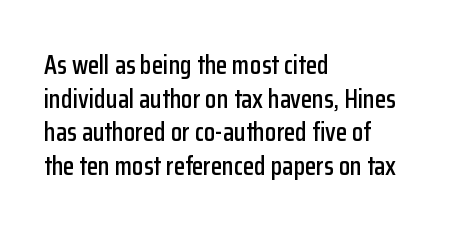
Q: Is the text italic (slanted)? A: No, it is upright.
Q: Is the text underlined? A: No.
Q: How is the paragraph aligned? A: Left-aligned.
Q: Is the spacing between letters normal or unusually wide? A: Normal.
Q: Is the spacing between lines tight, normal or loose? A: Normal.
